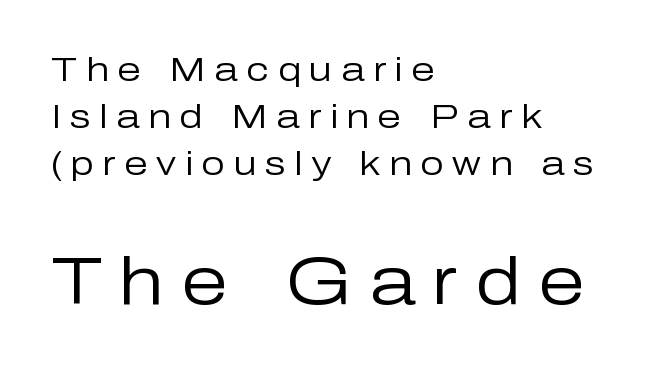
Q: Is the text bold? A: No.
Q: Is the text italic (slanted)? A: No, it is upright.
Q: Is the typeface a serif or a sans-serif typeface? A: Sans-serif.
Q: Is the text underlined? A: No.
Q: How is the paragraph aligned? A: Left-aligned.
Q: Is the spacing between letters normal or unusually wide? A: Unusually wide.
Q: Is the spacing between lines tight, normal or loose? A: Normal.
Q: Which block of text is set in a larger size, the first (top) or the second (bottom)? A: The second (bottom) one.
Q: Width (condensed, normal, or wide)? A: Normal.
Q: Stroke contrast? A: Low.
Q: x-height? A: Medium.
Q: Monospaced? A: No.
